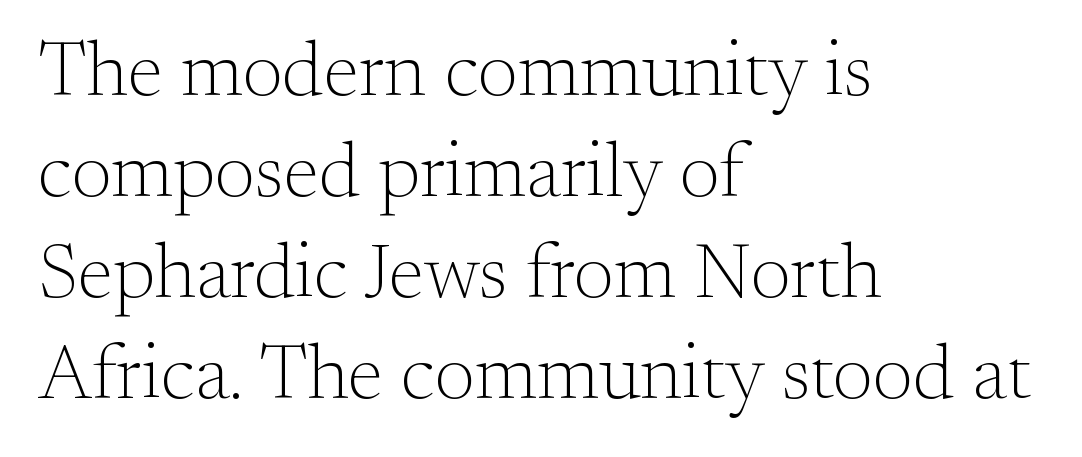
{"serif": "yes", "italic": "no", "bold": "no", "weight": "light", "width": "normal", "stroke_contrast": "medium", "x_height": "small", "monospaced": "no", "underline": "no", "align": "left", "line_spacing": "normal", "line_spacing_ratio": 1.31, "letter_spacing": "normal", "letter_spacing_em": 0.0, "glyph_px": 77}
